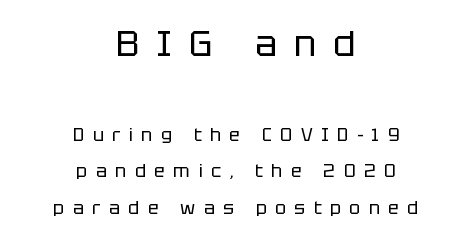
The letters stand straight up with perfectly vertical stems. Horizontally, the lines are justified to the midpoint only. Type style note: lacks serifs. What stands out about the letter spacing? Its width — letters are far apart. The rendering uses natural spacing where letterforms have individual widths.
